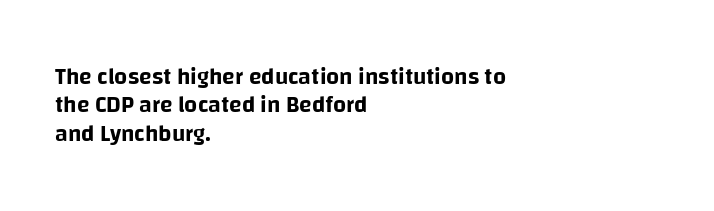
The image shows 23 px text type, upright; set left-aligned, line spacing 1.23x, normal letter spacing, not underlined.
